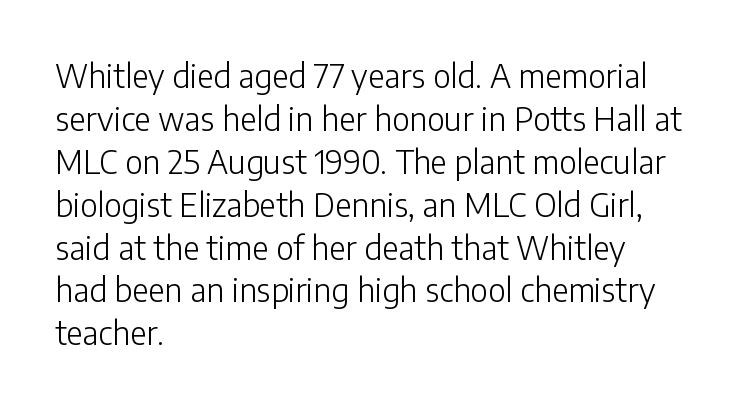
{"serif": "no", "italic": "no", "bold": "no", "weight": "light", "width": "normal", "stroke_contrast": "low", "x_height": "medium", "monospaced": "no", "underline": "no", "align": "left", "line_spacing": "normal", "line_spacing_ratio": 1.34, "letter_spacing": "normal", "letter_spacing_em": 0.0, "glyph_px": 32}
